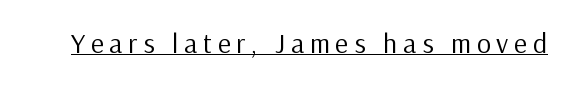
The image shows 28 px regular-weight sans-serif type, upright; set unusually wide letter spacing (+0.2 em), underlined; low stroke contrast and a medium x-height.
